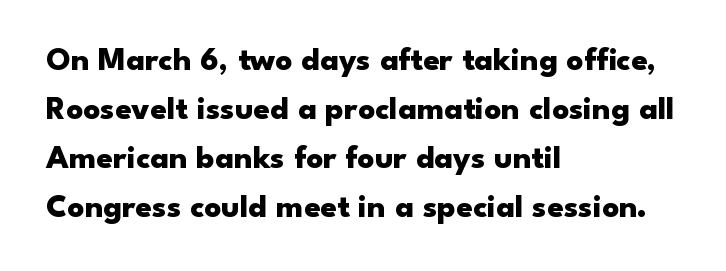
Q: Is the text bold? A: Yes.
Q: Is the text italic (slanted)? A: No, it is upright.
Q: Is the typeface a serif or a sans-serif typeface? A: Sans-serif.
Q: Is the text underlined? A: No.
Q: How is the paragraph aligned? A: Left-aligned.
Q: Is the spacing between letters normal or unusually wide? A: Normal.
Q: Is the spacing between lines tight, normal or loose? A: Normal.
Q: Width (condensed, normal, or wide)? A: Wide.
Q: Stroke contrast? A: Low.
Q: x-height? A: Small.
Q: Monospaced? A: No.
